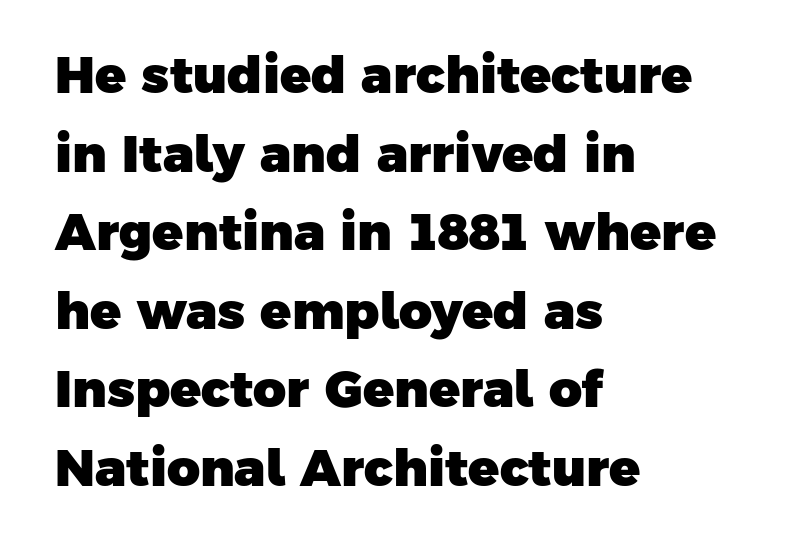
{"serif": "no", "bold": "yes", "weight": "heavy", "width": "normal", "stroke_contrast": "low", "x_height": "medium", "monospaced": "no", "underline": "no", "align": "left", "line_spacing": "normal", "line_spacing_ratio": 1.54, "letter_spacing": "normal", "letter_spacing_em": 0.0, "glyph_px": 51}
